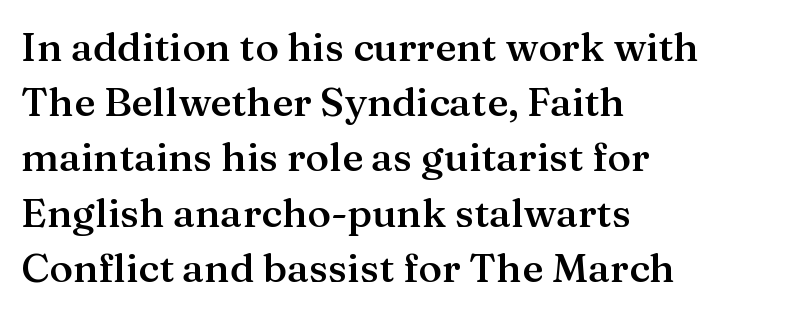
Honestly, the letter spacing is just normal — you wouldn't notice it. A classic flush-left, rag-right setting is used for this passage. A typesetter would call this leading conventional body-copy spacing. Is this a fixed-width face? No — the glyphs have proportional, varying widths. The characters display serif detailing at their extremities. This is moderately heavy type, rendered in semibold.
